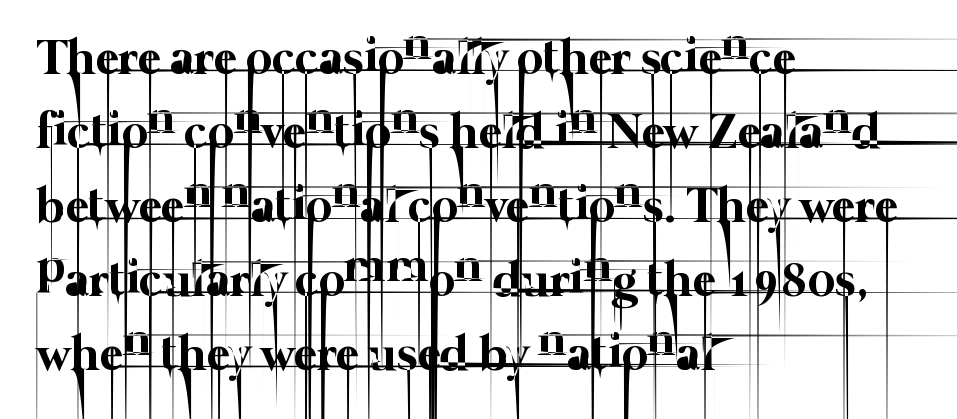
The image shows 50 px thin type; set left-aligned, normal line spacing (1.48x), normal letter spacing, not underlined; low stroke contrast and a medium x-height.
